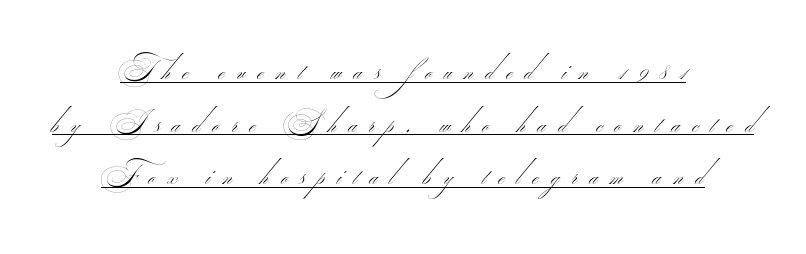
If you folded the block vertically in half, each line would mirror itself in length. The text was rendered using a sans face with plain stroke endings. These lines are rendered in a variable-pitch font. Nothing heavy about these letters — not bold at all. The type is letterspaced generously, with wide tracking. A baseline rule has been typeset under these characters.
